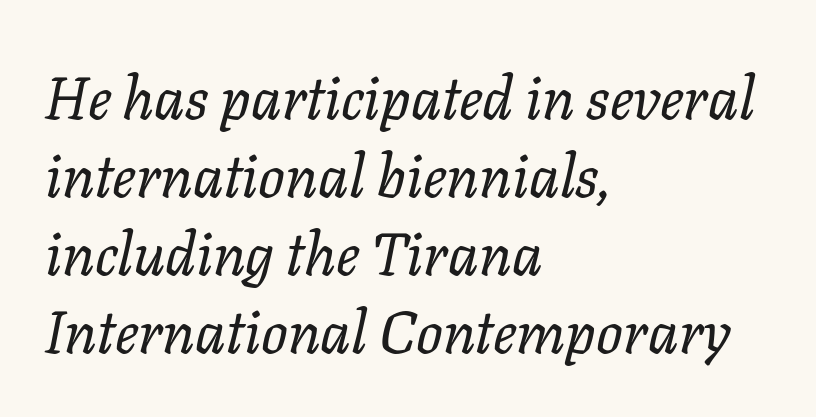
The image shows 59 px regular-weight type, italic (leaning right); set left-aligned, normal line spacing (1.32x), normal letter spacing, not underlined; low stroke contrast and a medium x-height.
